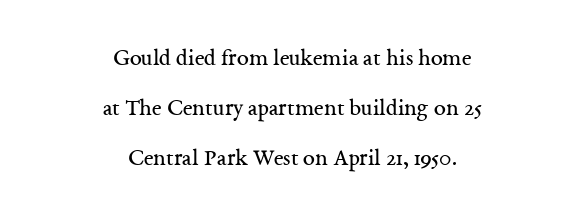
Stems here are at most as thick as an everyday book face. Line spacing here is loose. There is no visible air inserted between adjacent glyphs. The baseline area is clear. Teacher's note: observe the equal gaps on both sides — that is centered alignment.
